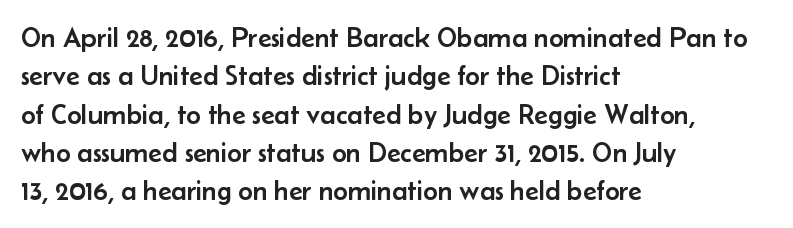
The image shows 28 px sans-serif type, upright; set left-aligned, normal line spacing (1.37x), normal letter spacing, not underlined; low stroke contrast and a small x-height.
